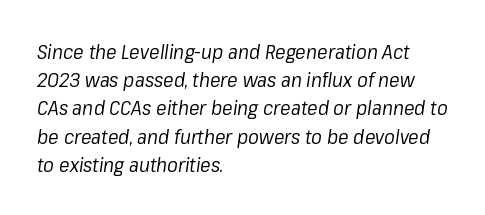
The image shows 20 px text type, italic (leaning right); set left-aligned, normal line spacing (1.41x), normal letter spacing, not underlined.
